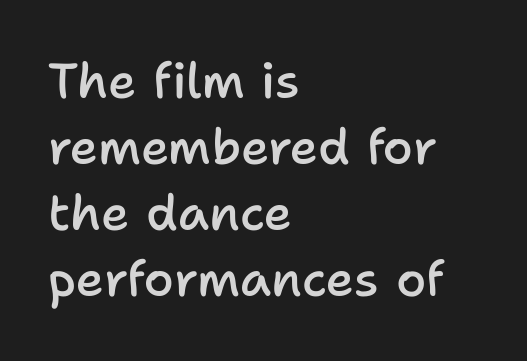
There is no visible air inserted between adjacent glyphs. Characters remain perfectly vertical along every line. The compositor pushed each line to the left boundary. A bare baseline throughout the passage. Font category for this specimen: sans-serif. This sample has the flowing, uneven cadence of proportional lettering.
